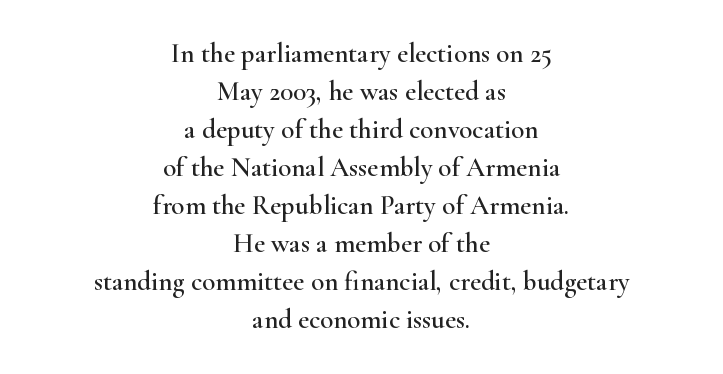
{"italic": "no", "underline": "no", "align": "center", "line_spacing": "normal", "line_spacing_ratio": 1.41, "letter_spacing": "normal", "letter_spacing_em": 0.0, "glyph_px": 27}
